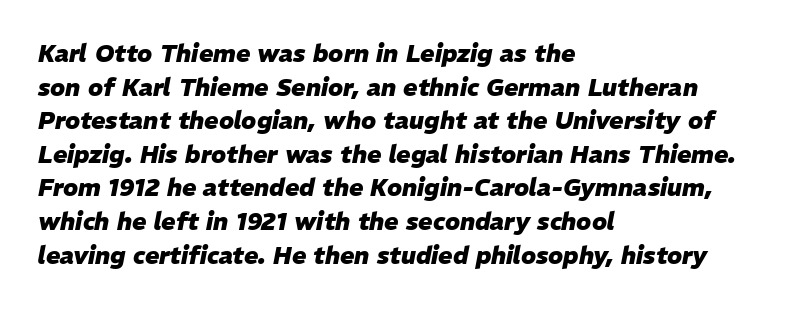
The image shows 24 px bold type, italic (leaning right); set left-aligned, normal line spacing (1.4x), normal letter spacing, not underlined.
